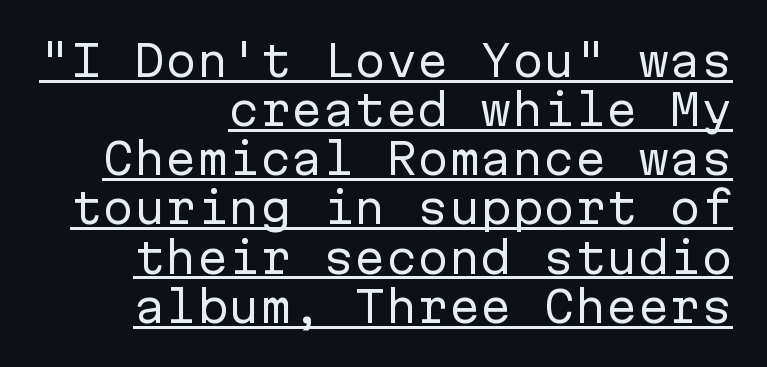
The image shows 42 px regular-weight sans-serif type, upright, monospaced; set right-aligned, line spacing 1.17x, normal letter spacing, underlined; low stroke contrast and a medium x-height.
